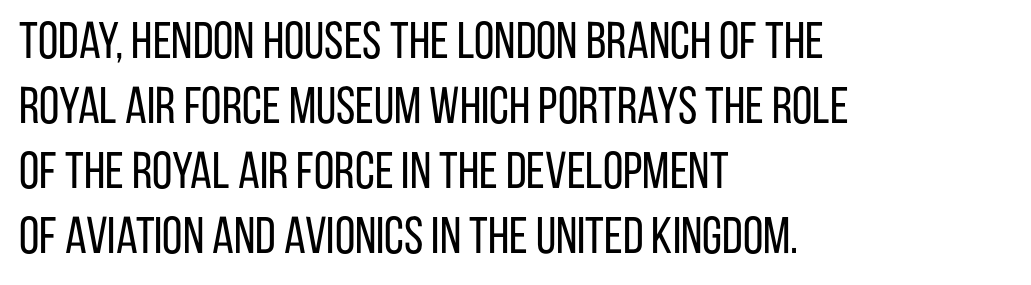
Q: Is the text bold? A: No.
Q: Is the text italic (slanted)? A: No, it is upright.
Q: Is the typeface a serif or a sans-serif typeface? A: Sans-serif.
Q: Is the text underlined? A: No.
Q: How is the paragraph aligned? A: Left-aligned.
Q: Is the spacing between letters normal or unusually wide? A: Normal.
Q: Is the spacing between lines tight, normal or loose? A: Normal.
Q: Width (condensed, normal, or wide)? A: Condensed.
Q: Stroke contrast? A: Low.
Q: x-height? A: Large.
Q: Monospaced? A: No.
